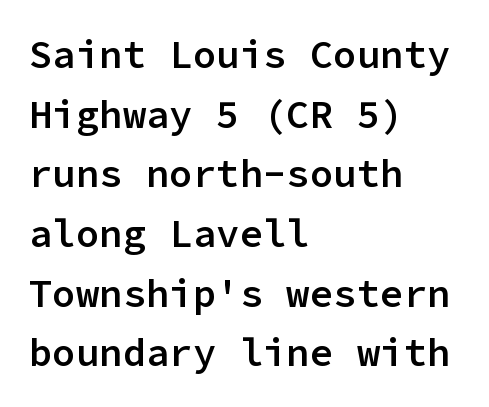
Q: Is the text bold? A: Semi-bold.
Q: Is the text italic (slanted)? A: No, it is upright.
Q: Is the typeface a serif or a sans-serif typeface? A: Sans-serif.
Q: Is the text underlined? A: No.
Q: How is the paragraph aligned? A: Left-aligned.
Q: Is the spacing between letters normal or unusually wide? A: Normal.
Q: Is the spacing between lines tight, normal or loose? A: Normal.
Q: Width (condensed, normal, or wide)? A: Normal.
Q: Stroke contrast? A: Low.
Q: x-height? A: Medium.
Q: Monospaced? A: Yes.
